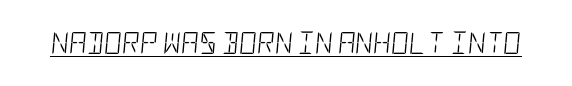
Summary of weight: not heavy and not bold. Caption: standard tracking, unaltered. The glyphs are accompanied by a horizontal stroke just below them. Emphasis-style slanted type is in use.
